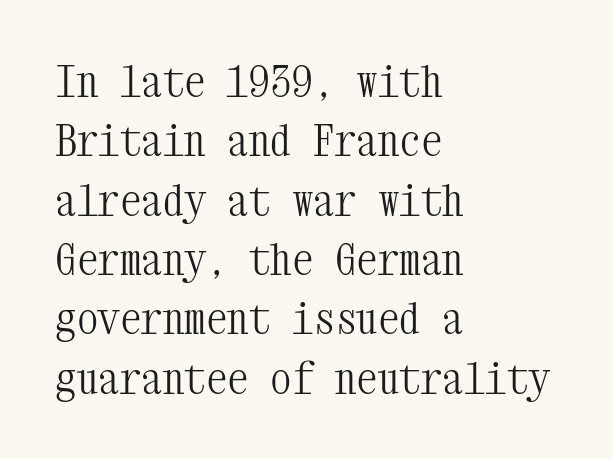
Q: Is the text bold? A: No.
Q: Is the text italic (slanted)? A: No, it is upright.
Q: Is the typeface a serif or a sans-serif typeface? A: Serif.
Q: Is the text underlined? A: No.
Q: How is the paragraph aligned? A: Left-aligned.
Q: Is the spacing between letters normal or unusually wide? A: Normal.
Q: Is the spacing between lines tight, normal or loose? A: Normal.
Q: Width (condensed, normal, or wide)? A: Condensed.
Q: Stroke contrast? A: Medium.
Q: x-height? A: Medium.
Q: Monospaced? A: Yes.
